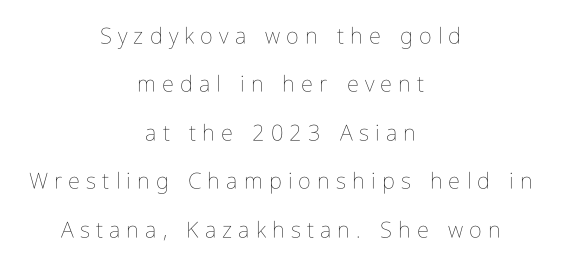
Q: Is the text bold? A: No.
Q: Is the text italic (slanted)? A: No, it is upright.
Q: Is the text underlined? A: No.
Q: How is the paragraph aligned? A: Centered.
Q: Is the spacing between letters normal or unusually wide? A: Unusually wide.
Q: Is the spacing between lines tight, normal or loose? A: Loose.
